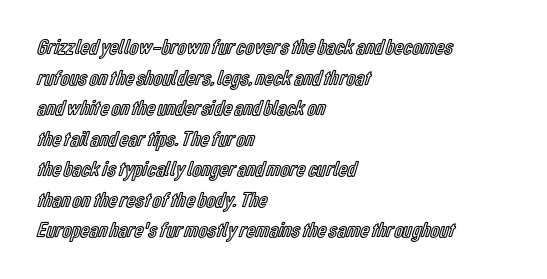
{"underline": "no", "align": "left", "line_spacing": "normal", "line_spacing_ratio": 1.39, "letter_spacing": "normal", "letter_spacing_em": 0.0, "glyph_px": 22}
